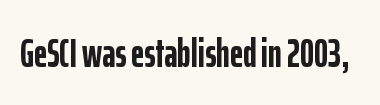
The image shows 41 px semibold, condensed sans-serif type, upright; set normal letter spacing, not underlined; low stroke contrast and a medium x-height.
